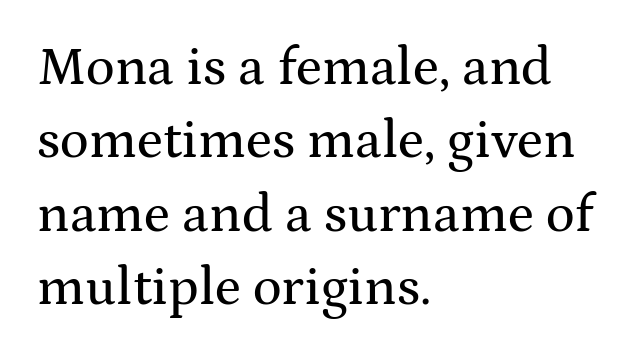
{"serif": "yes", "italic": "no", "width": "wide", "stroke_contrast": "medium", "x_height": "medium", "monospaced": "no", "underline": "no", "align": "left", "line_spacing": "normal", "line_spacing_ratio": 1.36, "letter_spacing": "normal", "letter_spacing_em": 0.0, "glyph_px": 54}
